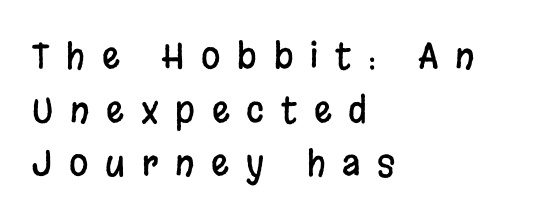
The image shows 35 px condensed sans-serif type, upright; set left-aligned, normal line spacing (1.53x), unusually wide letter spacing (+0.48 em), not underlined; low stroke contrast and a large x-height.
